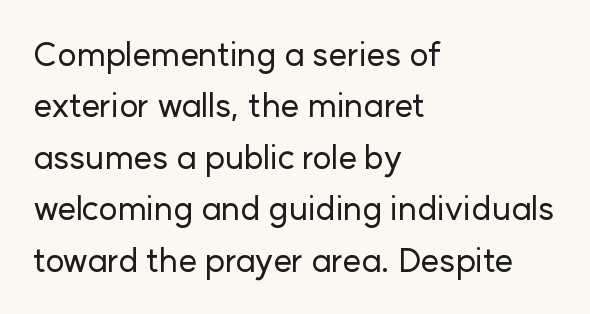
{"serif": "no", "italic": "no", "width": "normal", "stroke_contrast": "low", "x_height": "medium", "monospaced": "no", "underline": "no", "align": "left", "line_spacing": "normal", "line_spacing_ratio": 1.56, "letter_spacing": "normal", "letter_spacing_em": 0.0, "glyph_px": 33}
